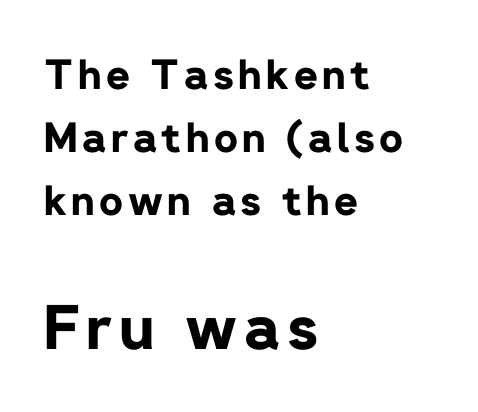
A typesetter would label this face a sans. The leading is moderate, giving the passage an even texture. Notice how thick the strokes are: this is what a full bold looks like. Letters rest on an invisible, unmarked baseline. The second block has been scaled up relative to the first. Notice how the passage keeps a crisp vertical edge on the left only.
